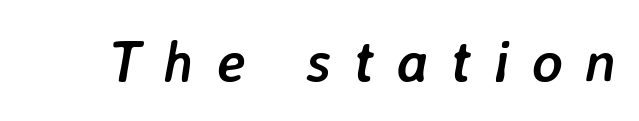
{"italic": "yes", "lean": "right", "slant_degrees": 7, "bold": "yes", "weight": "semibold", "width": "normal", "stroke_contrast": "low", "x_height": "medium", "monospaced": "no", "underline": "no", "letter_spacing": "wide", "letter_spacing_em": 0.38, "glyph_px": 58}
